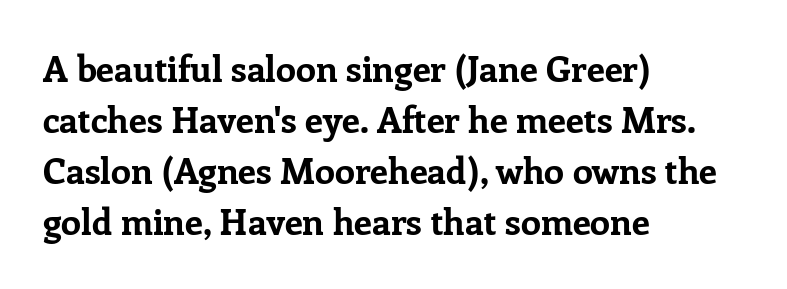
Heavy, bold letterforms. The letters carry serifs — small finishing strokes at the ends of their stems. Character widths vary here, with narrow letters taking less room than wide ones. Nobody touched the tracking dial on this one. Plain, unruled lines of type.
